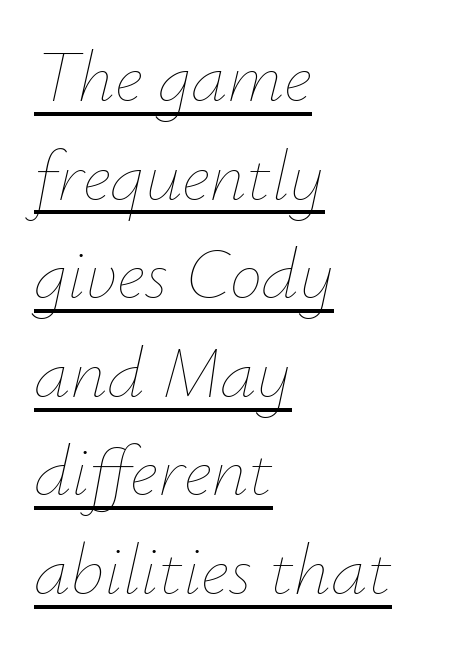
The image shows 73 px thin type, italic (leaning right); set left-aligned, normal line spacing (1.35x), normal letter spacing, underlined; low stroke contrast and a small x-height.
